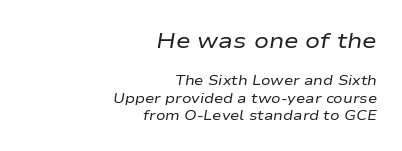
Q: Is the text bold? A: No.
Q: Is the text italic (slanted)? A: Yes, it leans right by about 9 degrees.
Q: Is the text underlined? A: No.
Q: How is the paragraph aligned? A: Right-aligned.
Q: Is the spacing between letters normal or unusually wide? A: Normal.
Q: Is the spacing between lines tight, normal or loose? A: Normal.
Q: Which block of text is set in a larger size, the first (top) or the second (bottom)? A: The first (top) one.
